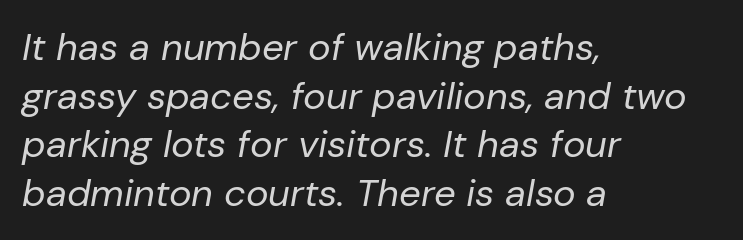
If you drew a line through each stem, it would be angled. Vertical stems look standard width or narrower in stroke. Here the designer chose a conventional face with non-uniform glyph widths. Descenders hang freely into open space. The rendering keeps characters at their native spacing. The designer left line spacing at the default.
